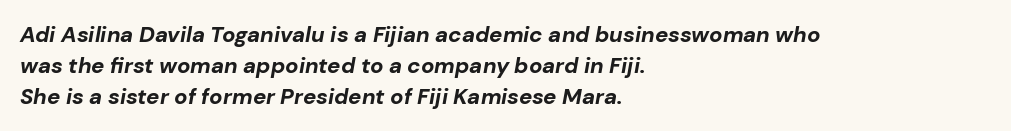
Q: Is the text bold? A: Yes.
Q: Is the text italic (slanted)? A: Yes, it leans right by about 10 degrees.
Q: Is the text underlined? A: No.
Q: How is the paragraph aligned? A: Left-aligned.
Q: Is the spacing between letters normal or unusually wide? A: Normal.
Q: Is the spacing between lines tight, normal or loose? A: Normal.
